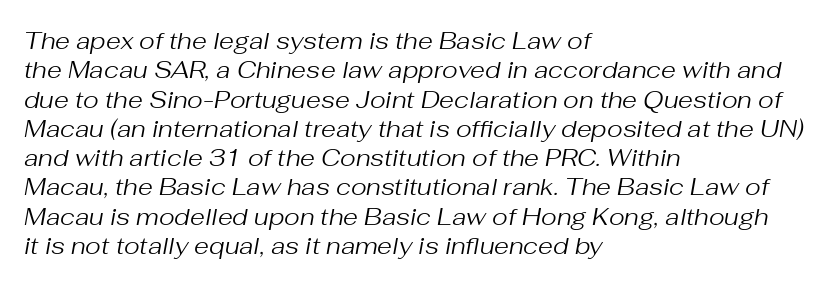
{"italic": "yes", "lean": "right", "slant_degrees": 10, "bold": "no", "underline": "no", "align": "left", "line_spacing_ratio": 1.22, "letter_spacing": "normal", "letter_spacing_em": 0.0, "glyph_px": 24}
